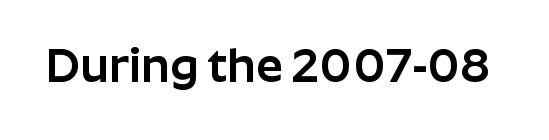
The image shows 47 px sans-serif type, upright; set normal letter spacing, not underlined; low stroke contrast and a medium x-height.
